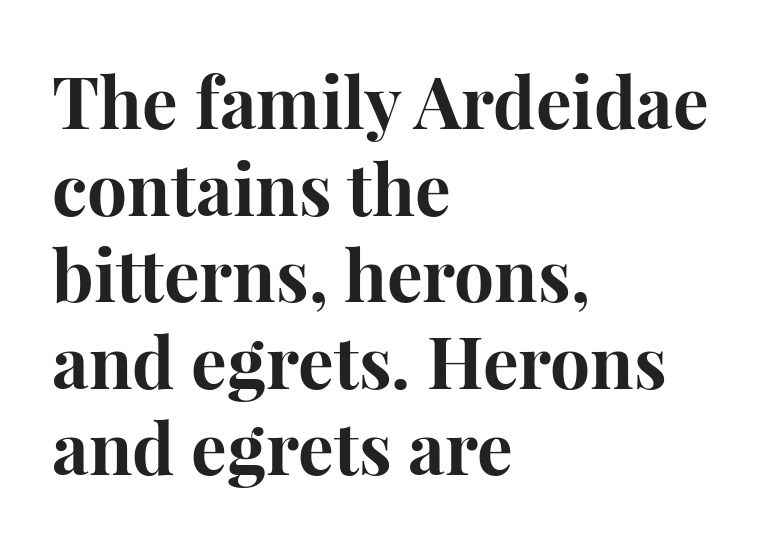
Q: Is the text bold? A: Yes.
Q: Is the text italic (slanted)? A: No, it is upright.
Q: Is the typeface a serif or a sans-serif typeface? A: Serif.
Q: Is the text underlined? A: No.
Q: How is the paragraph aligned? A: Left-aligned.
Q: Is the spacing between letters normal or unusually wide? A: Normal.
Q: Width (condensed, normal, or wide)? A: Normal.
Q: Stroke contrast? A: High.
Q: x-height? A: Medium.
Q: Monospaced? A: No.
